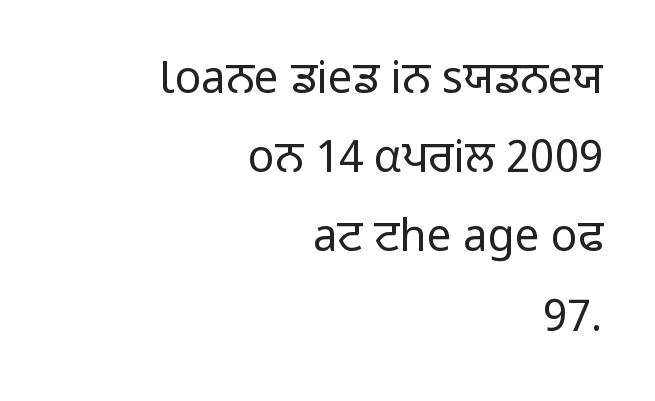
Nope, no serifs anywhere on these letters. The typesetting does not lean heavy: it is not bold. The face used here is proportionally spaced, like ordinary book or web type. You could call the tracking neutral — neither tight nor loose.
